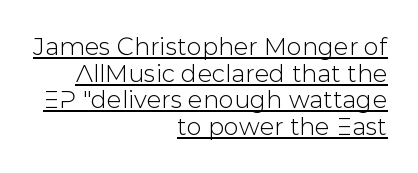
Italic: no, the glyphs are upright roman. Short and long lines alike share a common ending point at right. In terms of leading, this rendering errs on the cramped side. The face used here appears with an underline applied.
